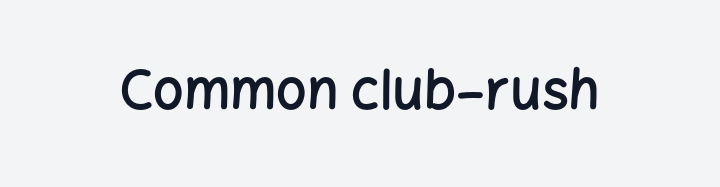
{"serif": "no", "italic": "no", "bold": "semi", "weight": "semibold", "width": "normal", "stroke_contrast": "low", "x_height": "medium", "monospaced": "no", "underline": "no", "letter_spacing": "normal", "letter_spacing_em": 0.0, "glyph_px": 54}
